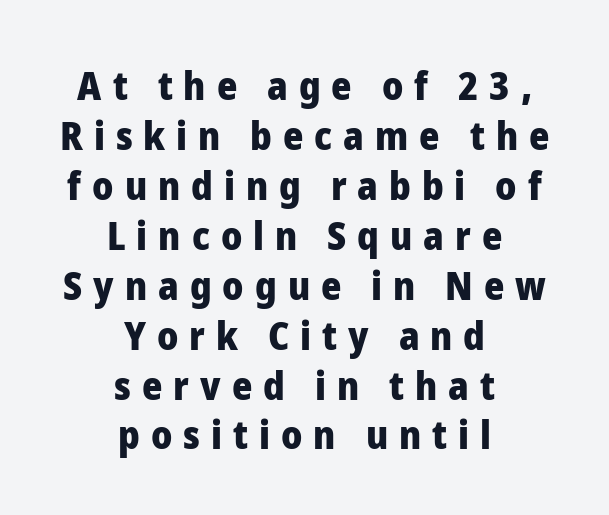
These words are printed bold, with thick strokes throughout. Compared with typical body copy, the letter spacing here is much looser. Stroke terminals: plain, sans-serif. Notice how descenders clear the ascenders below comfortably — that's standard leading.
